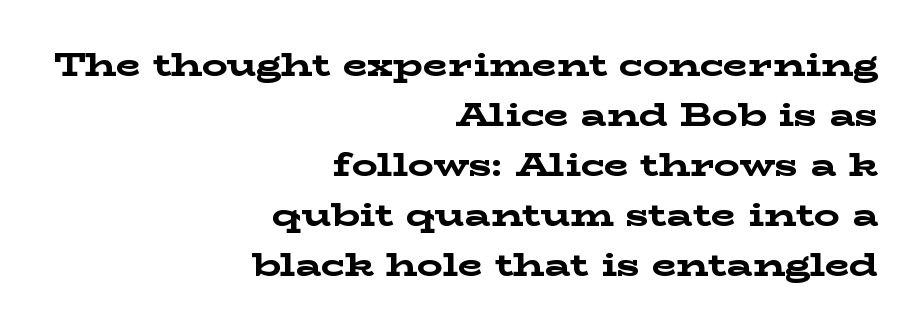
Think of a printed novel: that variable character pitch is what you see here. Rows of type keep a routine distance in the vertical direction. If you drew a ruler down the right edge, every line would touch it. Underline: absent. Default kerning and tracking; the words read as compact shapes.
